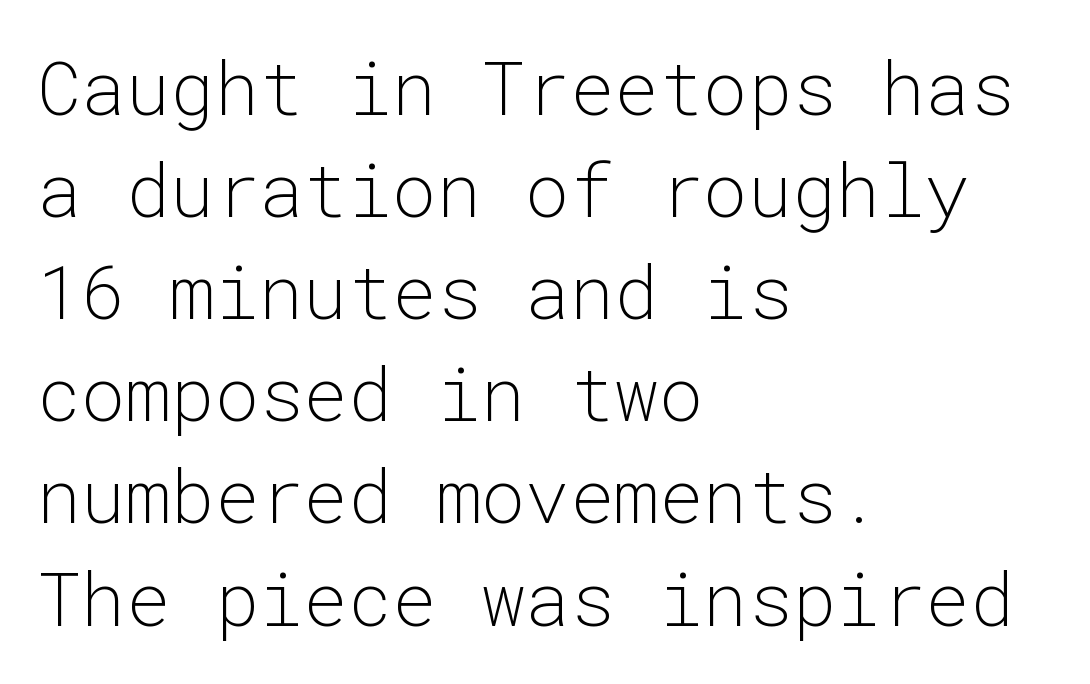
{"serif": "no", "italic": "no", "bold": "no", "weight": "light", "width": "normal", "stroke_contrast": "low", "x_height": "medium", "monospaced": "yes", "underline": "no", "align": "left", "line_spacing": "normal", "line_spacing_ratio": 1.38, "letter_spacing": "normal", "letter_spacing_em": 0.0, "glyph_px": 74}
